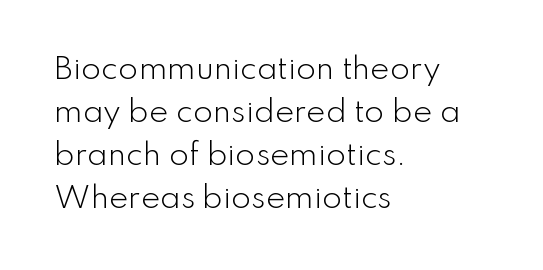
{"serif": "no", "italic": "no", "bold": "no", "weight": "light", "width": "normal", "stroke_contrast": "low", "x_height": "small", "monospaced": "no", "underline": "no", "align": "left", "line_spacing": "normal", "line_spacing_ratio": 1.48, "letter_spacing": "normal", "letter_spacing_em": 0.0, "glyph_px": 29}
